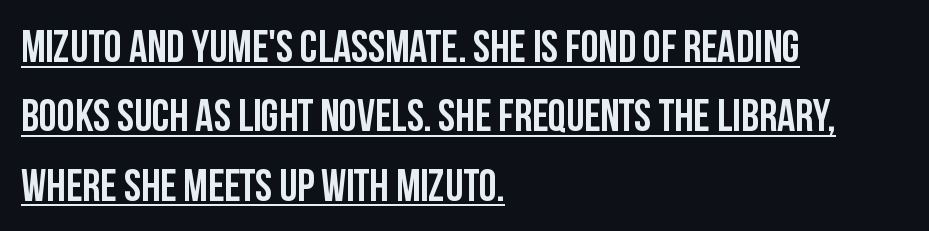
{"serif": "no", "italic": "no", "bold": "yes", "weight": "semibold", "width": "condensed", "stroke_contrast": "low", "x_height": "large", "monospaced": "no", "underline": "yes", "align": "left", "line_spacing": "normal", "line_spacing_ratio": 1.54, "letter_spacing": "normal", "letter_spacing_em": 0.0, "glyph_px": 45}
